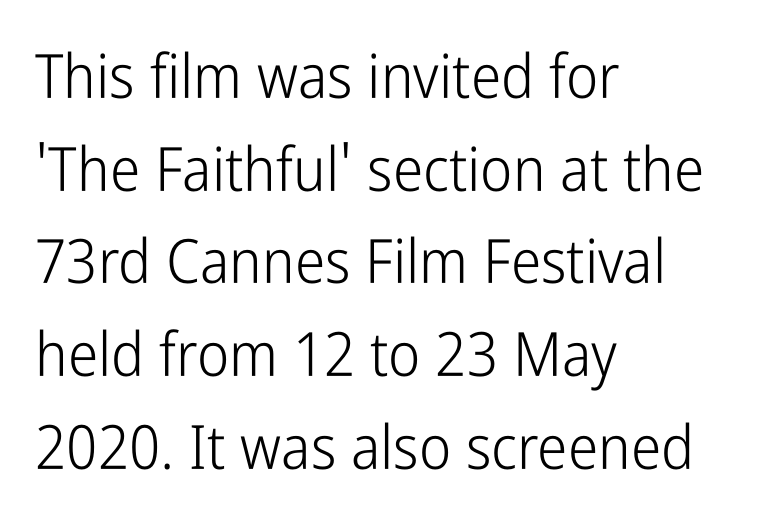
The image shows 61 px light, condensed sans-serif type, upright; set left-aligned, normal line spacing (1.52x), normal letter spacing, not underlined; low stroke contrast and a medium x-height.
